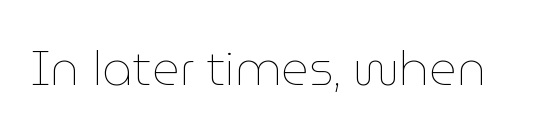
Q: Is the text bold? A: No.
Q: Is the text italic (slanted)? A: No, it is upright.
Q: Is the text underlined? A: No.
Q: Is the spacing between letters normal or unusually wide? A: Normal.
Q: Width (condensed, normal, or wide)? A: Normal.
Q: Stroke contrast? A: Low.
Q: x-height? A: Medium.
Q: Monospaced? A: No.
